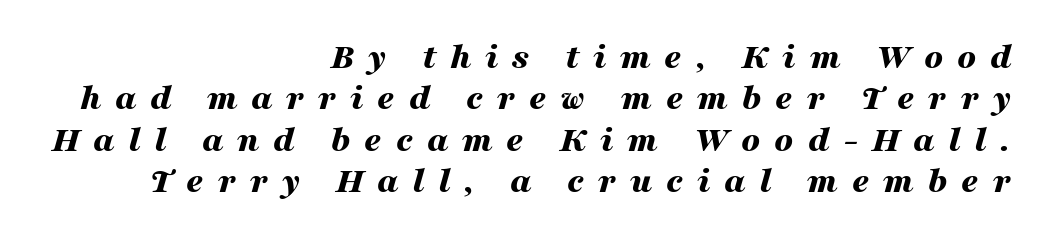
{"italic": "yes", "lean": "right", "slant_degrees": 16, "bold": "yes", "weight": "bold", "width": "wide", "stroke_contrast": "medium", "x_height": "medium", "monospaced": "no", "underline": "no", "align": "right", "line_spacing": "tight", "line_spacing_ratio": 1.12, "letter_spacing": "wide", "letter_spacing_em": 0.37, "glyph_px": 37}
